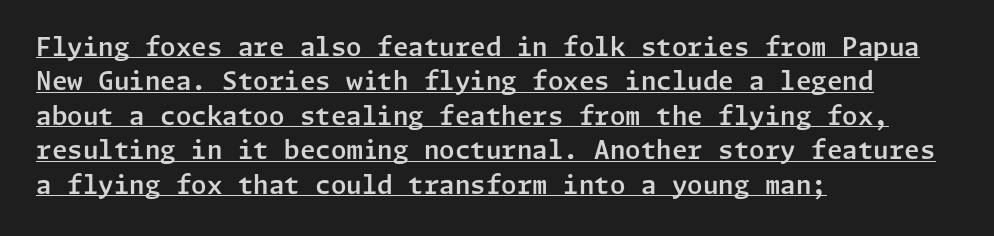
The image shows 25 px text type, upright; set left-aligned, normal line spacing (1.38x), normal letter spacing, underlined.
